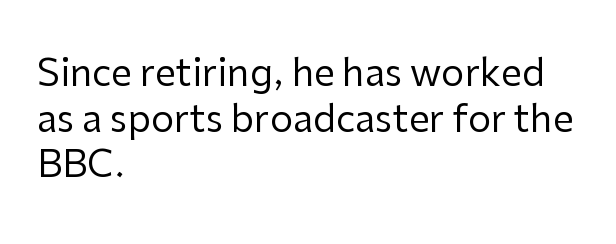
The image shows 37 px regular-weight sans-serif type, upright; set left-aligned, line spacing 1.23x, normal letter spacing, not underlined; low stroke contrast and a medium x-height.
